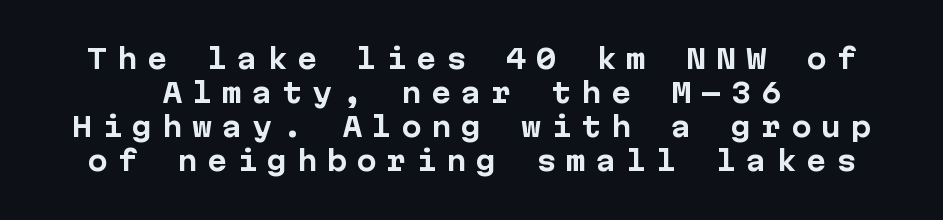
The gaps between neighbouring characters are conspicuously large. Characters remain perfectly vertical along every line. Neither beginnings nor endings align; midpoints do. Just letters on the line, the space beneath them empty. Summary of vertical rhythm: regular, with standard interline spacing.
